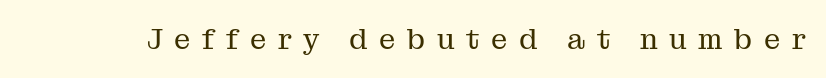
Q: Is the text bold? A: No.
Q: Is the text italic (slanted)? A: No, it is upright.
Q: Is the typeface a serif or a sans-serif typeface? A: Serif.
Q: Is the text underlined? A: No.
Q: Is the spacing between letters normal or unusually wide? A: Unusually wide.
Q: Width (condensed, normal, or wide)? A: Normal.
Q: Stroke contrast? A: Medium.
Q: x-height? A: Medium.
Q: Monospaced? A: No.
